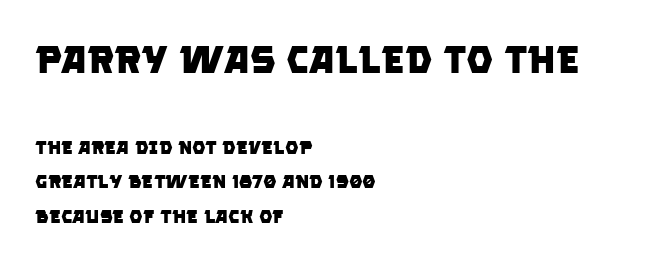
The image shows 38 px heavy sans-serif type; set left-aligned, line spacing 1.82x, normal letter spacing, not underlined; the first (top) block is 2.0x larger; low stroke contrast and a large x-height.
